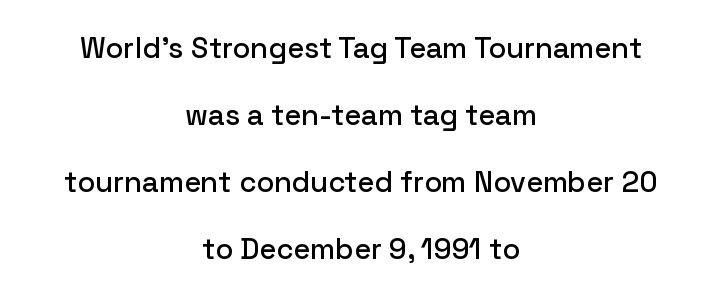
Q: Is the text italic (slanted)? A: No, it is upright.
Q: Is the typeface a serif or a sans-serif typeface? A: Sans-serif.
Q: Is the text underlined? A: No.
Q: How is the paragraph aligned? A: Centered.
Q: Is the spacing between letters normal or unusually wide? A: Normal.
Q: Is the spacing between lines tight, normal or loose? A: Loose.
Q: Width (condensed, normal, or wide)? A: Normal.
Q: Stroke contrast? A: Low.
Q: x-height? A: Medium.
Q: Monospaced? A: No.
